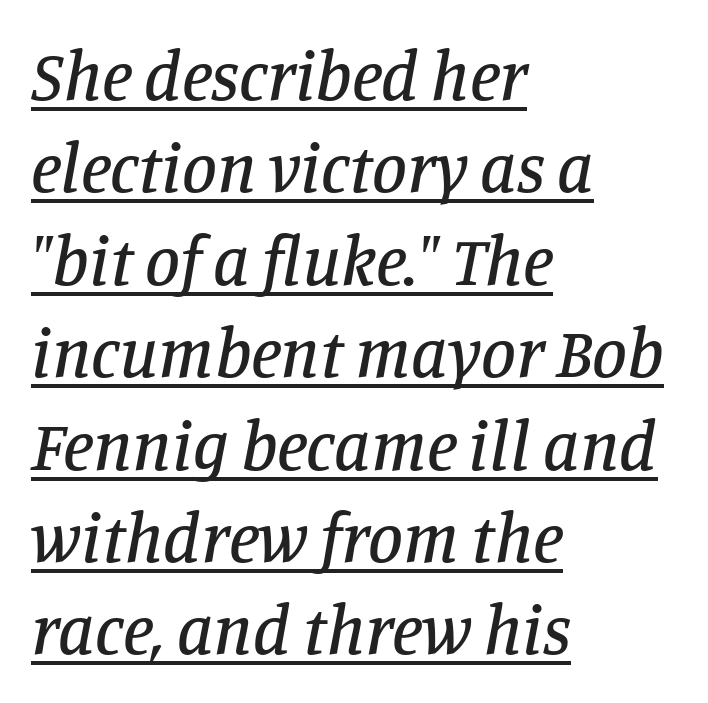
Regular leading. The face used here is seriffed, in the tradition of book romans. In designer terms, the underline attribute is active on this setting. This sample uses plain, unmodified letter spacing. This sample has the flowing, uneven cadence of proportional lettering.
